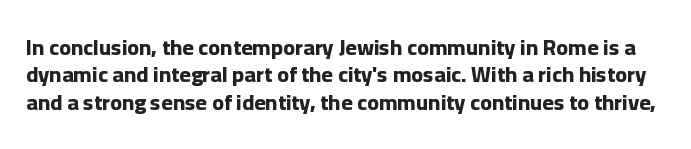
{"italic": "no", "bold": "yes", "underline": "no", "line_spacing": "normal", "line_spacing_ratio": 1.25, "letter_spacing": "normal", "letter_spacing_em": 0.0, "glyph_px": 22}
